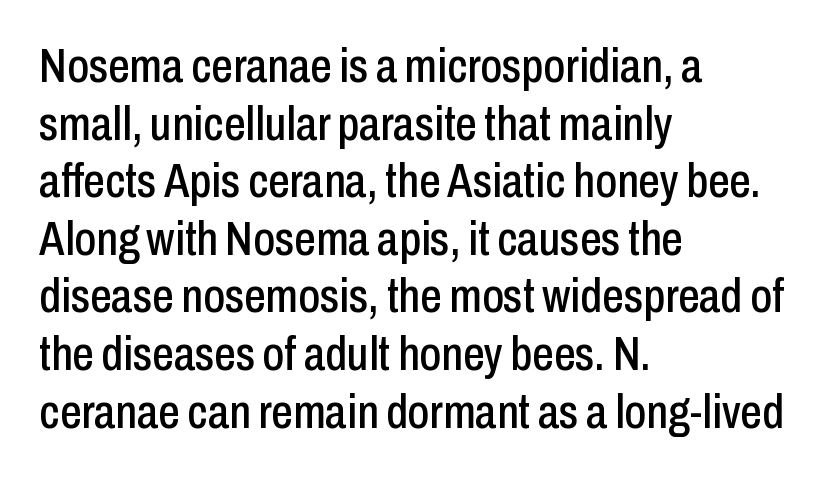
Q: Is the text italic (slanted)? A: No, it is upright.
Q: Is the typeface a serif or a sans-serif typeface? A: Sans-serif.
Q: Is the text underlined? A: No.
Q: How is the paragraph aligned? A: Left-aligned.
Q: Is the spacing between letters normal or unusually wide? A: Normal.
Q: Width (condensed, normal, or wide)? A: Condensed.
Q: Stroke contrast? A: Low.
Q: x-height? A: Medium.
Q: Monospaced? A: No.
